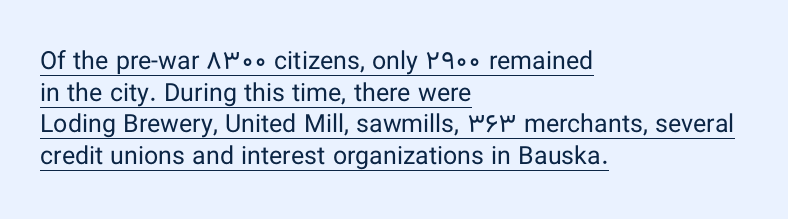
The axis of the letterforms is exactly vertical. A student would call this left alignment; a typographer would say flush left, rag right. Think standard paragraph weight, or any step lighter than that. The passage shown is underscored from start to finish. Default kerning and tracking; the words read as compact shapes.
